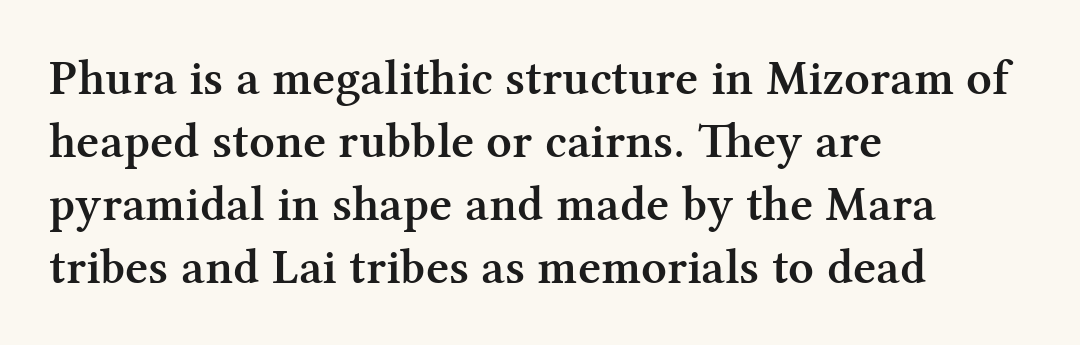
Q: Is the text bold? A: Semi-bold.
Q: Is the text italic (slanted)? A: No, it is upright.
Q: Is the typeface a serif or a sans-serif typeface? A: Serif.
Q: Is the text underlined? A: No.
Q: How is the paragraph aligned? A: Left-aligned.
Q: Is the spacing between letters normal or unusually wide? A: Normal.
Q: Is the spacing between lines tight, normal or loose? A: Normal.
Q: Width (condensed, normal, or wide)? A: Normal.
Q: Stroke contrast? A: Medium.
Q: x-height? A: Medium.
Q: Monospaced? A: No.
